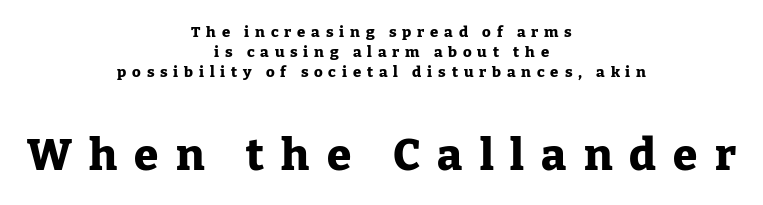
The image shows 44 px heavy serif type, upright; set centered, normal line spacing (1.35x), unusually wide letter spacing (+0.39 em), not underlined; the second (bottom) block is 2.93x larger; low stroke contrast and a medium x-height.
